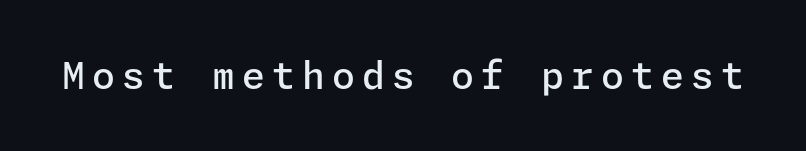
The image shows 37 px semibold sans-serif type, upright; set not underlined; low stroke contrast and a medium x-height.
